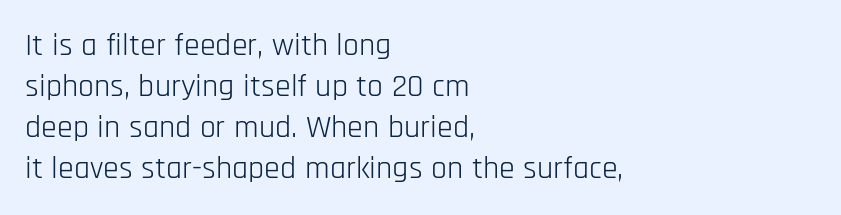
Q: Is the text bold? A: No.
Q: Is the text italic (slanted)? A: No, it is upright.
Q: Is the typeface a serif or a sans-serif typeface? A: Sans-serif.
Q: Is the text underlined? A: No.
Q: How is the paragraph aligned? A: Left-aligned.
Q: Is the spacing between letters normal or unusually wide? A: Normal.
Q: Is the spacing between lines tight, normal or loose? A: Normal.
Q: Width (condensed, normal, or wide)? A: Condensed.
Q: Stroke contrast? A: Low.
Q: x-height? A: Large.
Q: Monospaced? A: No.
